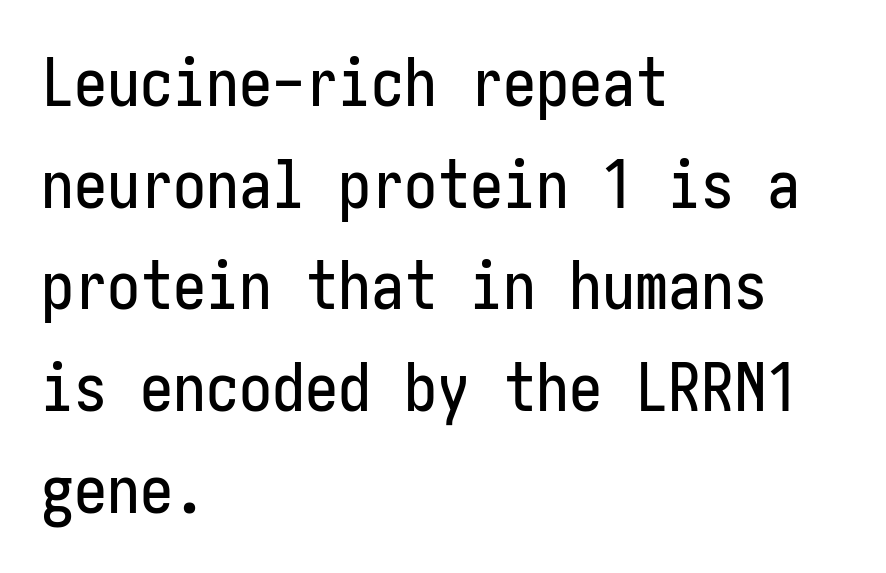
The line-height multiplier appears to be the usual default. Default kerning and tracking; the words read as compact shapes. A bare baseline throughout the passage. Does the type have serifs? No, each stem ends abruptly. The lines in this sample share a left origin and differ only in where they stop. Vertical strokes here are truly vertical.
